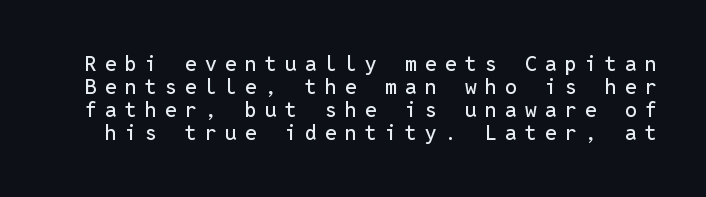
Q: Is the text italic (slanted)? A: No, it is upright.
Q: Is the text underlined? A: No.
Q: Is the spacing between letters normal or unusually wide? A: Unusually wide.
Q: Is the spacing between lines tight, normal or loose? A: Tight.
